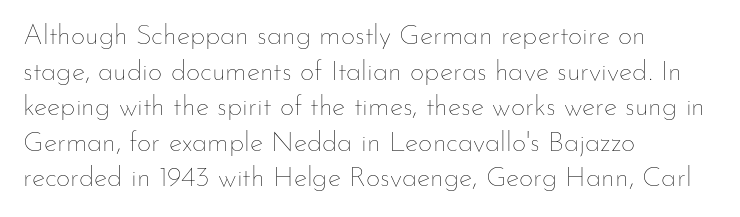
Check under the words: just untouched page. Looks like regular typesetting: each glyph gets only the width it needs. Between one letter and the next there's only the usual sliver of space. The line-height multiplier appears to be the usual default.
